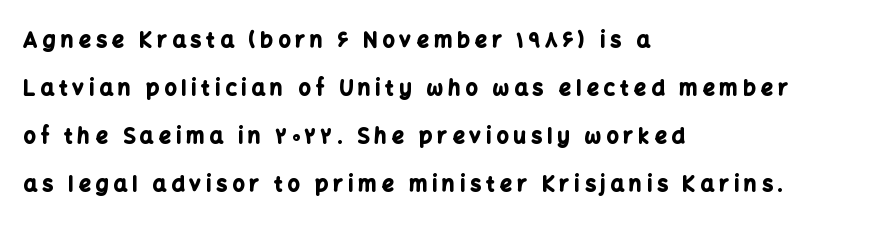
On the weight axis this lands at bold, roughly 700. The lines are spread far apart with generous leading. This rendering uses left alignment, leaving the right contour irregular. Beneath every word, the page is bare. Substantial extra tracking has been applied to these lines.
